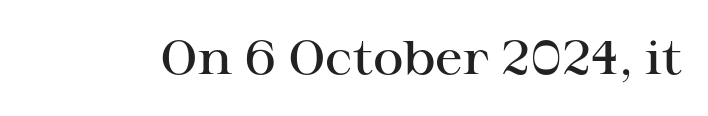
{"serif": "yes", "italic": "no", "bold": "semi", "weight": "semibold", "width": "wide", "stroke_contrast": "high", "x_height": "medium", "monospaced": "no", "underline": "no", "letter_spacing": "normal", "letter_spacing_em": 0.0, "glyph_px": 47}
